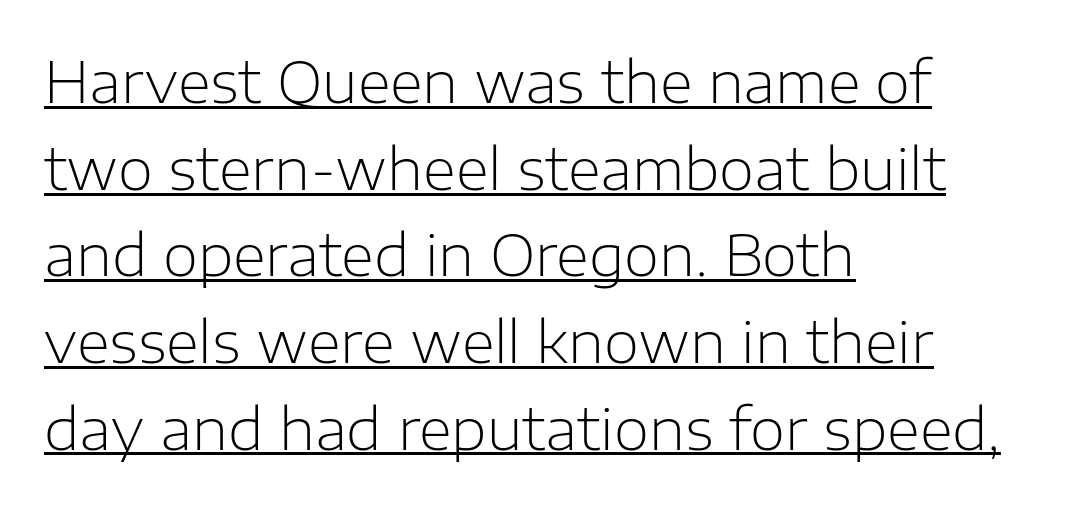
Q: Is the text bold? A: No.
Q: Is the text italic (slanted)? A: No, it is upright.
Q: Is the typeface a serif or a sans-serif typeface? A: Sans-serif.
Q: Is the text underlined? A: Yes.
Q: How is the paragraph aligned? A: Left-aligned.
Q: Is the spacing between letters normal or unusually wide? A: Normal.
Q: Is the spacing between lines tight, normal or loose? A: Normal.
Q: Width (condensed, normal, or wide)? A: Normal.
Q: Stroke contrast? A: Low.
Q: x-height? A: Medium.
Q: Monospaced? A: No.
